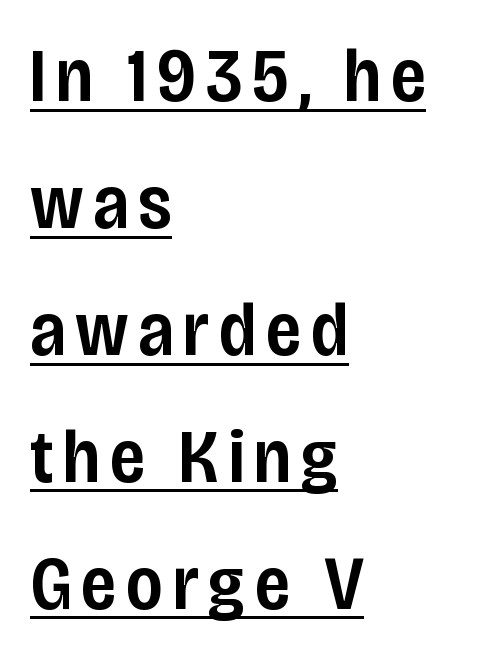
The image shows 76 px semibold, condensed sans-serif type, upright; set left-aligned, normal line spacing (1.67x), underlined; low stroke contrast and a large x-height.
